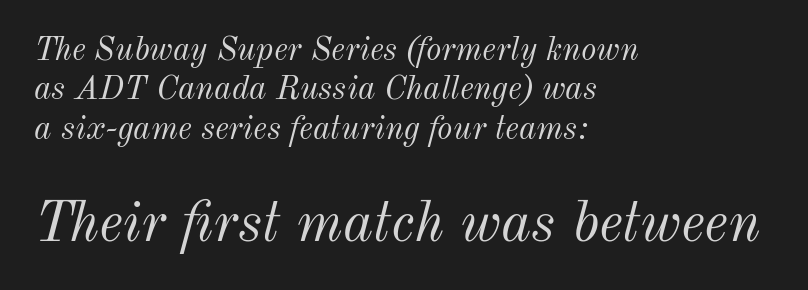
Lines of text with bare space underneath. Size hierarchy here favors the trailing block over the leading one. Is this a fixed-width face? No — the glyphs have proportional, varying widths. The ragged edge is on the right, which tells us the setting is flush left. In terms of letterspacing, this is plain default setting. Letters have the restrained weight of plain body copy at most.
